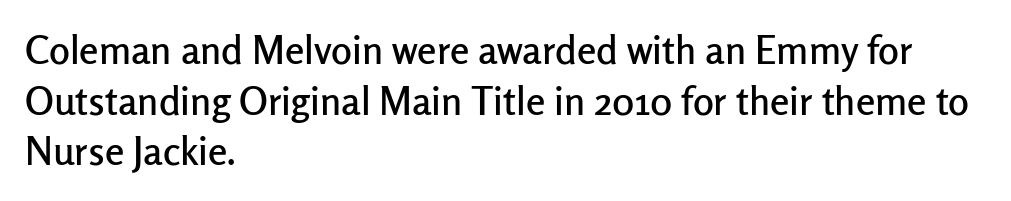
Q: Is the text italic (slanted)? A: No, it is upright.
Q: Is the typeface a serif or a sans-serif typeface? A: Sans-serif.
Q: Is the text underlined? A: No.
Q: How is the paragraph aligned? A: Left-aligned.
Q: Is the spacing between letters normal or unusually wide? A: Normal.
Q: Is the spacing between lines tight, normal or loose? A: Normal.
Q: Width (condensed, normal, or wide)? A: Normal.
Q: Stroke contrast? A: Low.
Q: x-height? A: Medium.
Q: Monospaced? A: No.
